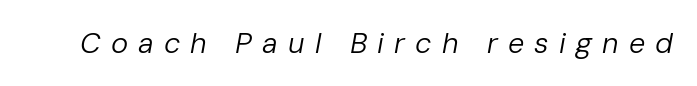
Stroke thickness stays within the range of a standard reading face or lighter. Italic? Definitely — the glyphs are oblique. Do the characters align in a grid? No, the font is proportional. Tracking here is generous; glyphs stand well apart from one another.
